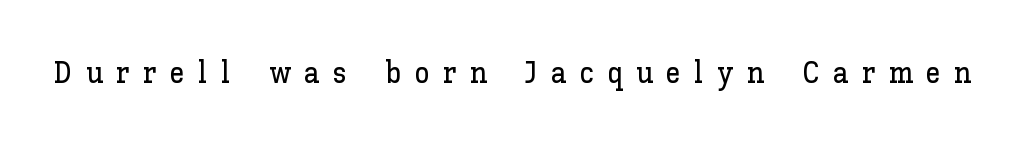
The image shows 30 px text type, upright; set unusually wide letter spacing (+0.45 em), not underlined; low stroke contrast and a medium x-height.
